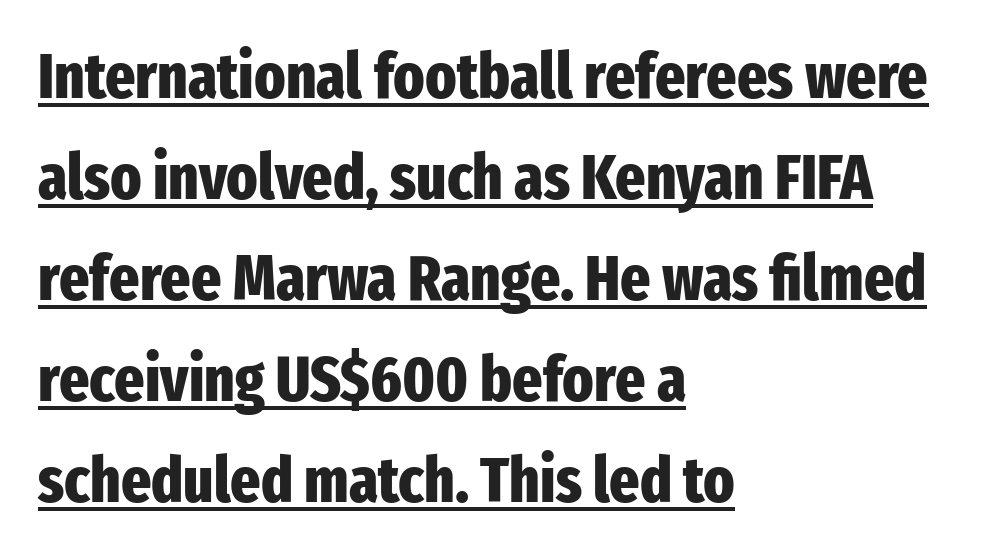
The glyphs in this specimen are sans serif. Notice how thick the strokes are: this is what a full bold looks like. Posture: straight, roman, zero tilt. The specimen includes a rule beneath the text block's lines. The passage shown has conventional tracking throughout. A student would call this left alignment; a typographer would say flush left, rag right.
